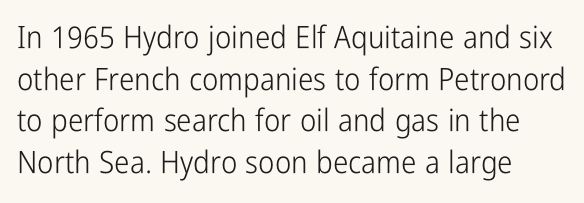
Each letter keeps its own natural width here, so spacing adapts to shape. The lettering stays uniformly vertical, giving the passage a roman look. The font sits on the lighter half of the weight spectrum, regular included. The passage shown is not underscored anywhere. Nothing unusual about the tracking: characters are spaced as the font intends.
